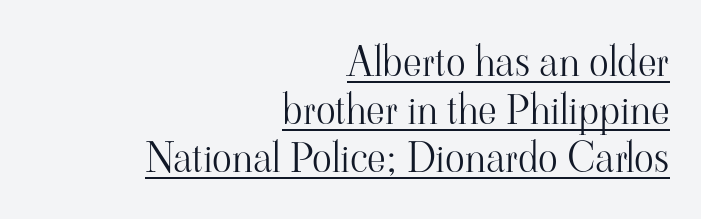
Q: Is the text bold? A: No.
Q: Is the text italic (slanted)? A: No, it is upright.
Q: Is the typeface a serif or a sans-serif typeface? A: Serif.
Q: Is the text underlined? A: Yes.
Q: How is the paragraph aligned? A: Right-aligned.
Q: Is the spacing between letters normal or unusually wide? A: Normal.
Q: Width (condensed, normal, or wide)? A: Normal.
Q: Stroke contrast? A: High.
Q: x-height? A: Small.
Q: Monospaced? A: No.
